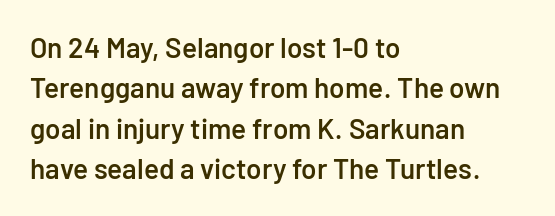
{"serif": "no", "italic": "no", "bold": "semi", "weight": "semibold", "width": "normal", "stroke_contrast": "low", "x_height": "medium", "monospaced": "no", "underline": "no", "align": "left", "line_spacing": "normal", "line_spacing_ratio": 1.44, "letter_spacing": "normal", "letter_spacing_em": 0.0, "glyph_px": 28}
